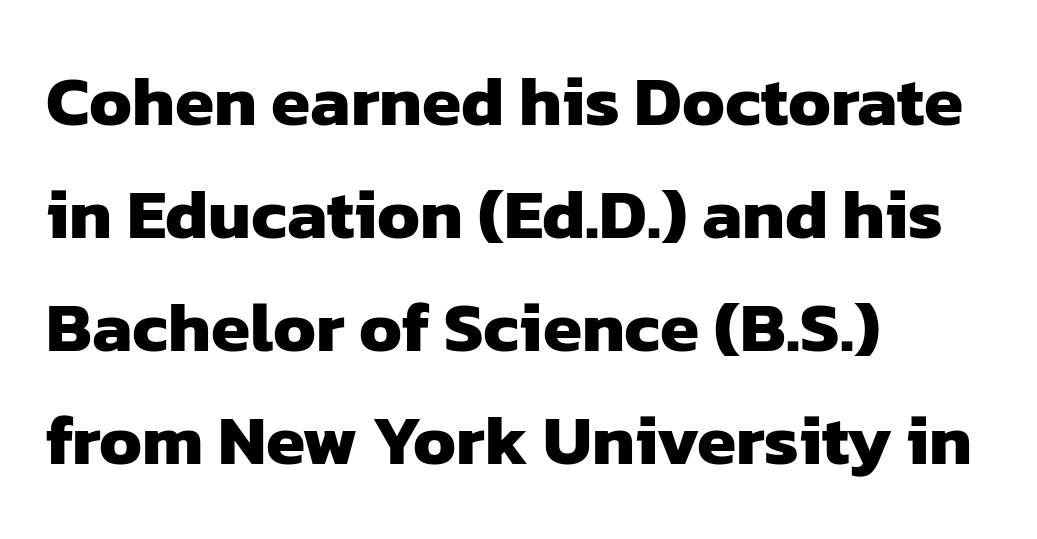
Typographically, this falls in the sans-serif category. This sample has the flowing, uneven cadence of proportional lettering. Regarding leading, the lines here are spaced in the standard way. Nothing unusual about the tracking: characters are spaced as the font intends.
